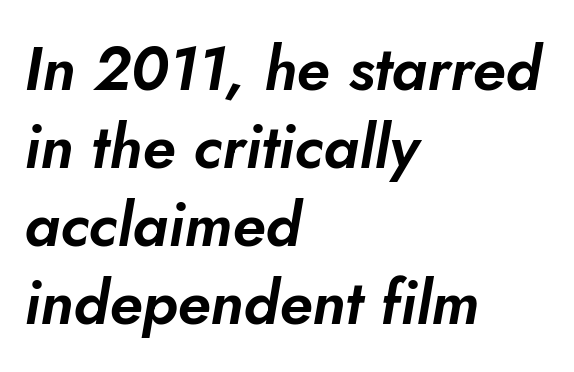
Bare-footed words on every line. The gaps between neighbouring characters are ordinary and unremarkable. This sample is left-justified, so line endings fall wherever the words run out. Spacing verdict: proportional, widths tailored to each character.
